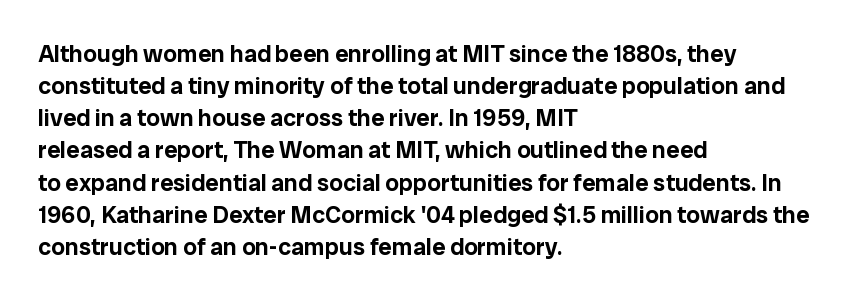
Q: Is the text italic (slanted)? A: No, it is upright.
Q: Is the text underlined? A: No.
Q: How is the paragraph aligned? A: Left-aligned.
Q: Is the spacing between letters normal or unusually wide? A: Normal.
Q: Is the spacing between lines tight, normal or loose? A: Normal.
